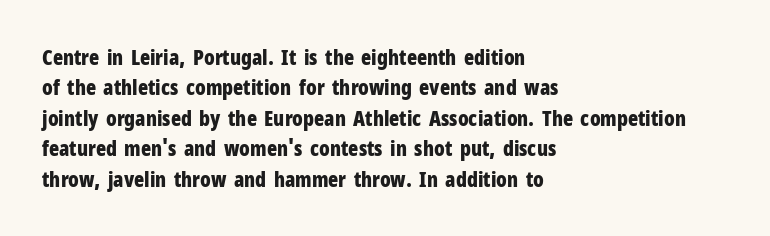
The image shows 21 px bold type, upright; set left-aligned, normal line spacing (1.45x), normal letter spacing, not underlined.
